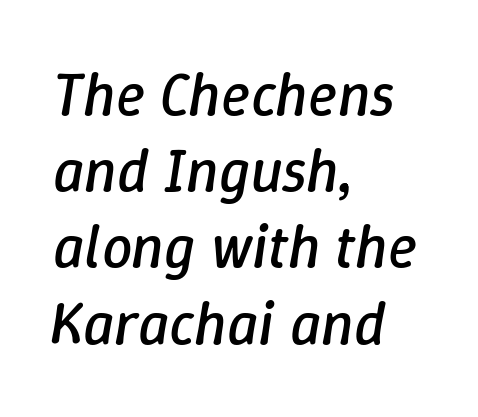
The image shows 61 px regular-weight type, italic (leaning right); set left-aligned, normal line spacing (1.25x), normal letter spacing, not underlined; low stroke contrast and a medium x-height.
